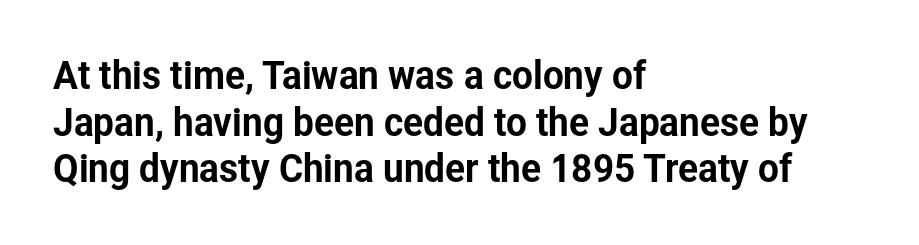
{"serif": "no", "italic": "no", "width": "normal", "stroke_contrast": "low", "x_height": "medium", "monospaced": "no", "underline": "no", "align": "left", "line_spacing": "normal", "line_spacing_ratio": 1.26, "letter_spacing": "normal", "letter_spacing_em": 0.0, "glyph_px": 37}
